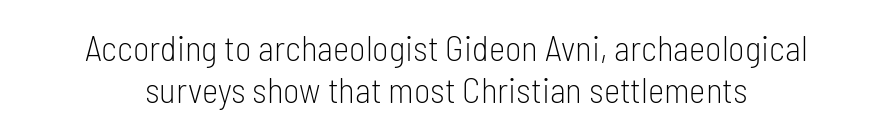
{"serif": "no", "italic": "no", "bold": "no", "weight": "light", "width": "condensed", "stroke_contrast": "low", "x_height": "medium", "monospaced": "no", "underline": "no", "line_spacing_ratio": 1.2, "letter_spacing": "normal", "letter_spacing_em": 0.0, "glyph_px": 35}
